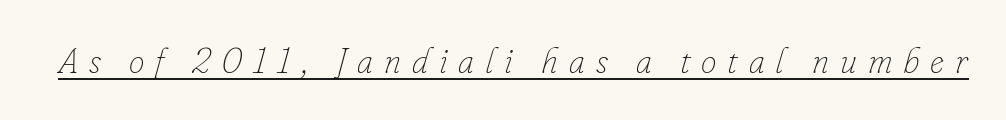
The image shows 35 px thin type, italic (leaning right); set unusually wide letter spacing (+0.31 em), underlined; low stroke contrast and a small x-height.
